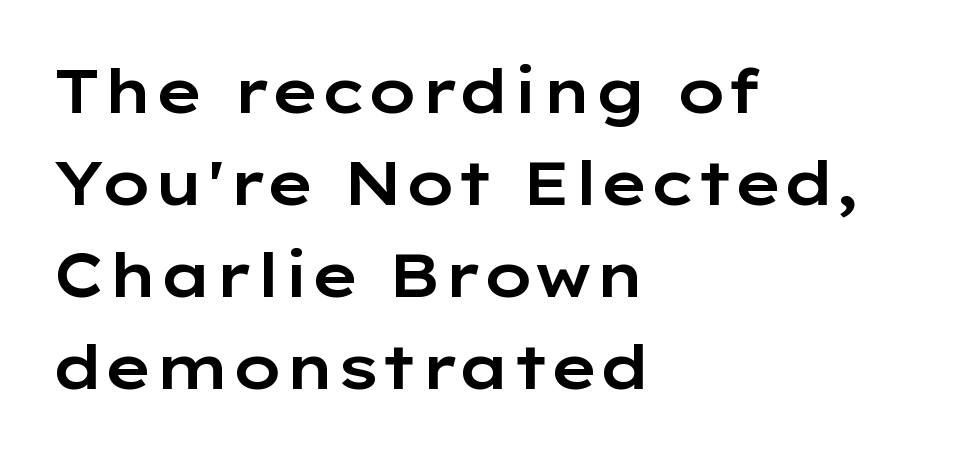
Q: Is the text italic (slanted)? A: No, it is upright.
Q: Is the typeface a serif or a sans-serif typeface? A: Sans-serif.
Q: Is the text underlined? A: No.
Q: How is the paragraph aligned? A: Left-aligned.
Q: Is the spacing between letters normal or unusually wide? A: Normal.
Q: Is the spacing between lines tight, normal or loose? A: Normal.
Q: Width (condensed, normal, or wide)? A: Wide.
Q: Stroke contrast? A: Low.
Q: x-height? A: Medium.
Q: Monospaced? A: No.
